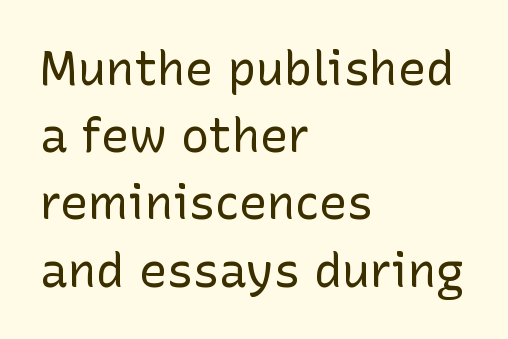
The image shows 47 px regular-weight sans-serif type, upright; set left-aligned, normal line spacing (1.43x), normal letter spacing, not underlined; low stroke contrast and a medium x-height.
